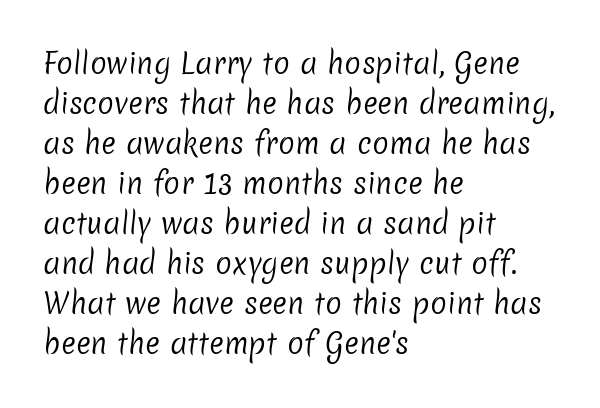
{"serif": "no", "bold": "no", "weight": "regular", "width": "normal", "stroke_contrast": "low", "x_height": "medium", "monospaced": "no", "underline": "no", "align": "left", "line_spacing": "normal", "line_spacing_ratio": 1.43, "letter_spacing": "normal", "letter_spacing_em": 0.0, "glyph_px": 28}
